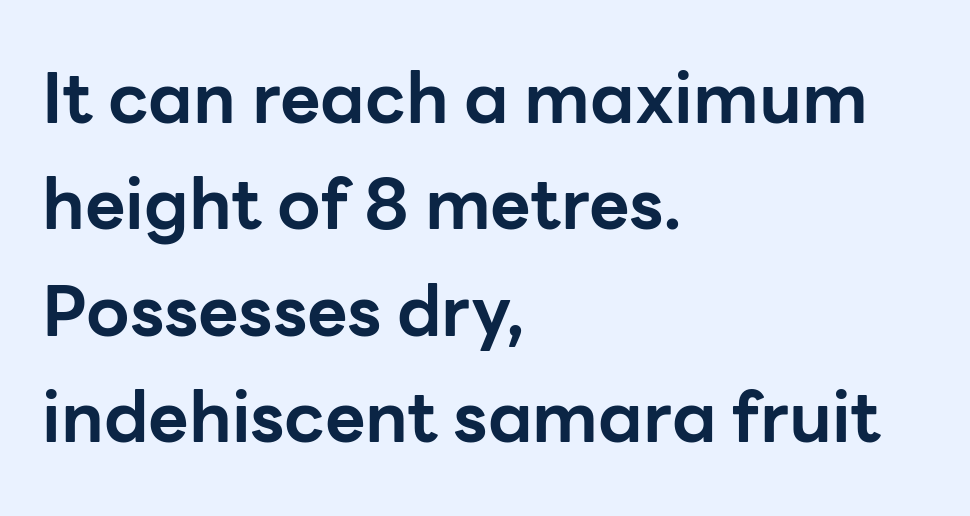
Here the designer chose a conventional face with non-uniform glyph widths. The face used here is a sans, in the tradition of grotesques and geometrics. Rendered with straight, roman letterforms. Default kerning and tracking; the words read as compact shapes. Layout note: lines flush left. Type without underlining.
